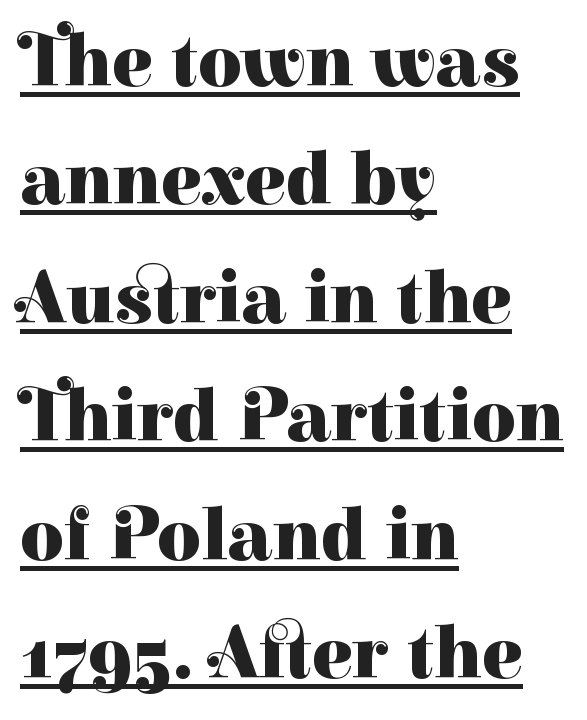
{"serif": "yes", "italic": "no", "bold": "yes", "weight": "heavy", "width": "normal", "stroke_contrast": "high", "x_height": "medium", "monospaced": "no", "underline": "yes", "align": "left", "line_spacing": "normal", "line_spacing_ratio": 1.58, "letter_spacing": "normal", "letter_spacing_em": 0.0, "glyph_px": 75}
